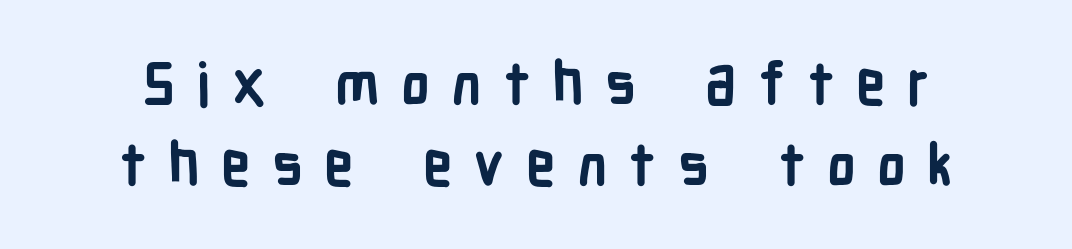
This rendering features lettering with no underline. Stroke thickness is high; the sample reads as a true bold. In terms of leading, this rendering sits right in the middle. The type is letterspaced generously, with wide tracking. Varying glyph widths throughout — classic text-font behaviour.
